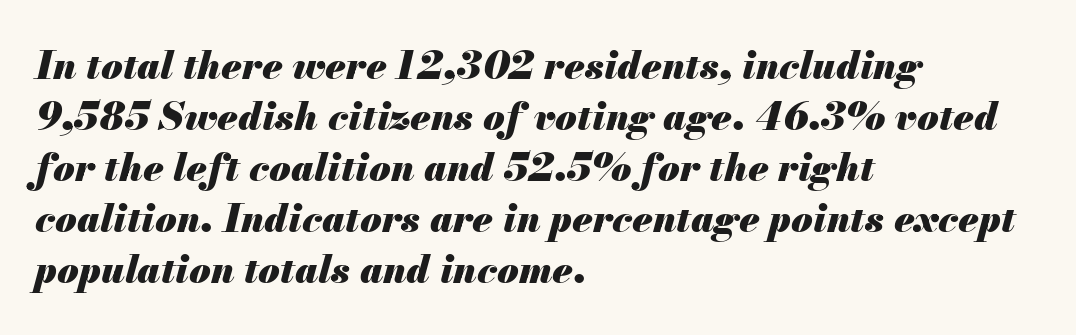
{"italic": "yes", "lean": "right", "slant_degrees": 13, "bold": "yes", "weight": "heavy", "width": "normal", "stroke_contrast": "medium", "x_height": "small", "monospaced": "no", "underline": "no", "align": "left", "line_spacing": "normal", "line_spacing_ratio": 1.31, "letter_spacing": "normal", "letter_spacing_em": 0.0, "glyph_px": 39}
